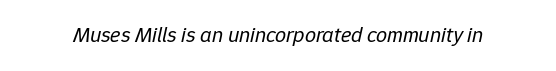
The image shows 22 px text type, italic (leaning right); set normal letter spacing, not underlined.
